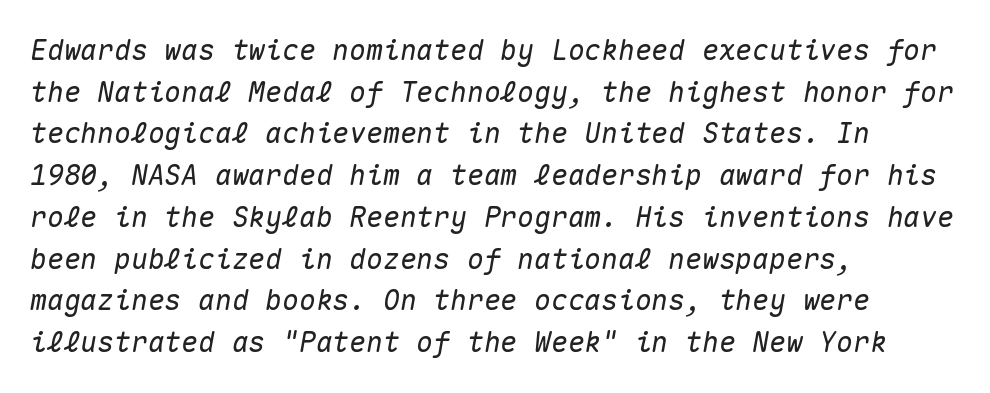
Does the lettering tilt? It does — this is italic. Summary of vertical rhythm: regular, with standard interline spacing. A typesetter would call this monospace, since all characters share one set width. Every row of glyphs begins at an identical x-position on the left.
